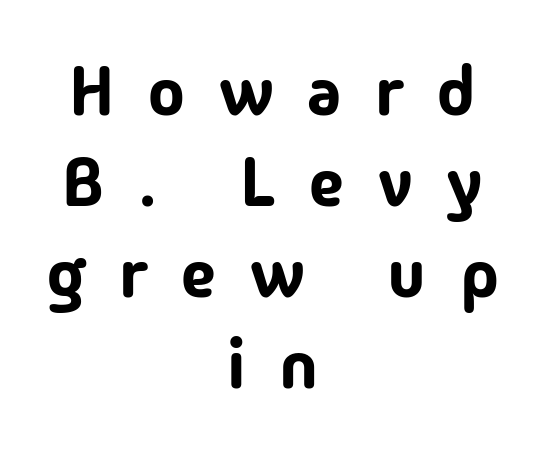
Q: Is the text italic (slanted)? A: No, it is upright.
Q: Is the typeface a serif or a sans-serif typeface? A: Sans-serif.
Q: Is the text underlined? A: No.
Q: How is the paragraph aligned? A: Centered.
Q: Is the spacing between letters normal or unusually wide? A: Unusually wide.
Q: Is the spacing between lines tight, normal or loose? A: Normal.
Q: Width (condensed, normal, or wide)? A: Normal.
Q: Stroke contrast? A: Low.
Q: x-height? A: Medium.
Q: Monospaced? A: No.
